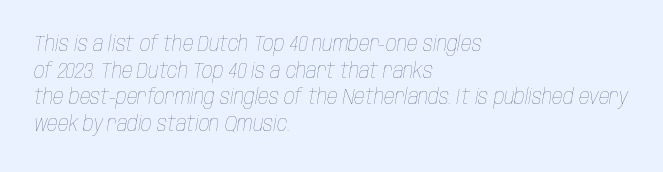
This reads as an unemphasized weight, regular at the heaviest. Characters follow at the spacing the type designer built in. These lines were composed using italics. Each row of text sits above clean, open space. Teacher's note: observe the even left margin — that is flush-left alignment. What's the leading like? Ordinary, nothing unusual.
